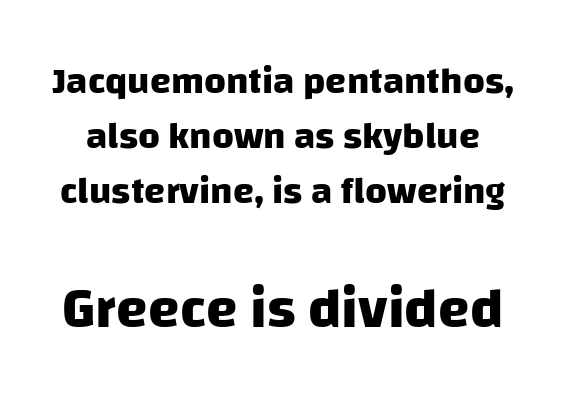
The image shows 57 px heavy sans-serif type; set normal line spacing (1.45x), normal letter spacing, not underlined; the second (bottom) block is 1.5x larger; low stroke contrast and a large x-height.
